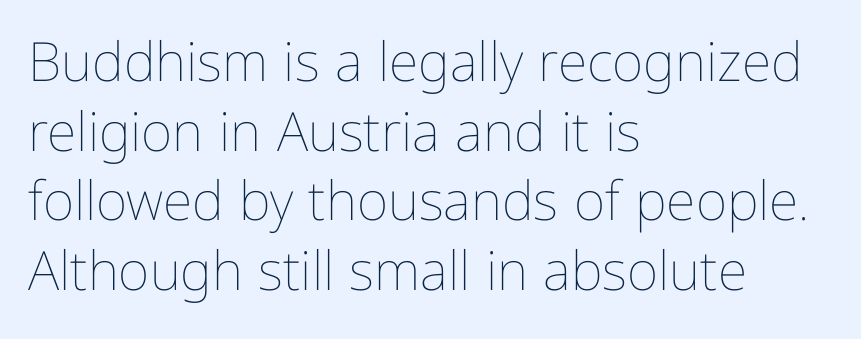
The image shows 54 px thin, condensed type, upright; set left-aligned, normal line spacing (1.29x), normal letter spacing, not underlined; low stroke contrast and a medium x-height.
